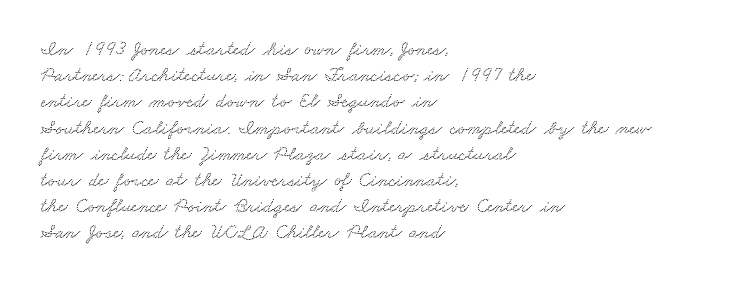
Interline gaps are of average width in this sample. Students, note that the glyphs here touch the page at normal intervals. The lines are quadded left. A clean baseline with only descenders dipping below it.
